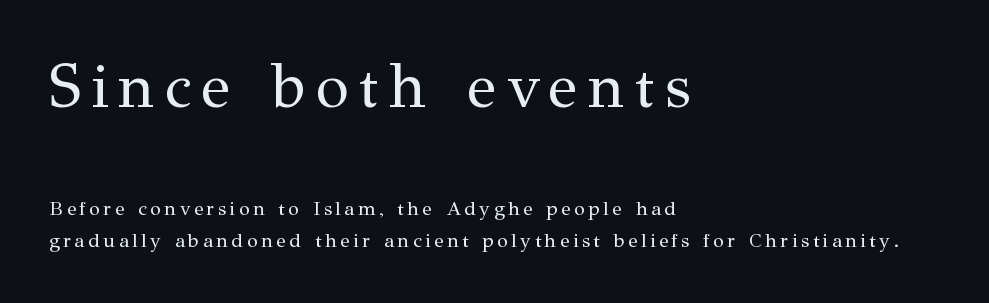
Q: Is the text bold? A: No.
Q: Is the text italic (slanted)? A: No, it is upright.
Q: Is the typeface a serif or a sans-serif typeface? A: Serif.
Q: Is the text underlined? A: No.
Q: How is the paragraph aligned? A: Left-aligned.
Q: Is the spacing between lines tight, normal or loose? A: Normal.
Q: Which block of text is set in a larger size, the first (top) or the second (bottom)? A: The first (top) one.
Q: Width (condensed, normal, or wide)? A: Normal.
Q: Stroke contrast? A: Medium.
Q: x-height? A: Medium.
Q: Monospaced? A: No.
